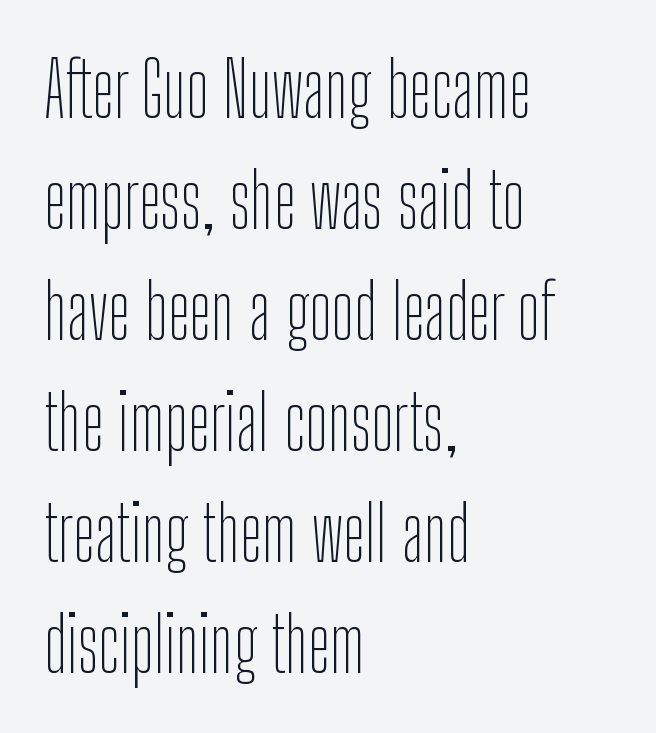
Tracking value appears to be zero — textbook default spacing. Italic? Not at all — the glyphs are vertical. Do the characters align in a grid? No, the font is proportional. Teacher's note: observe the even left margin — that is flush-left alignment. The line-height multiplier appears to be the usual default.
